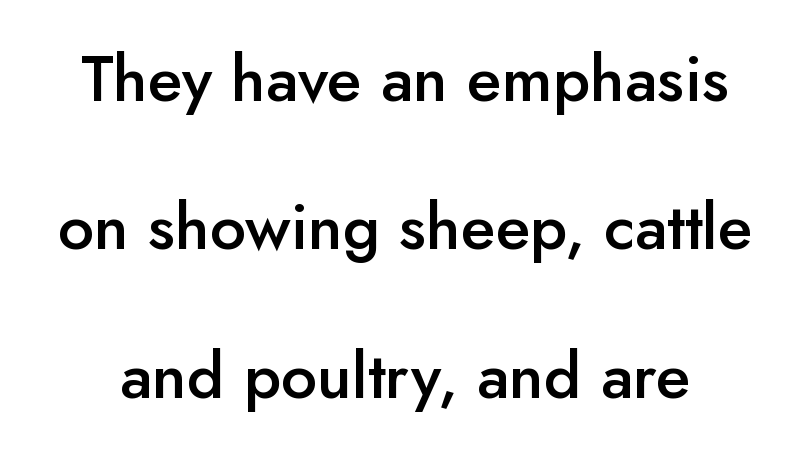
Q: Is the text bold? A: Semi-bold.
Q: Is the text italic (slanted)? A: No, it is upright.
Q: Is the typeface a serif or a sans-serif typeface? A: Sans-serif.
Q: Is the text underlined? A: No.
Q: Is the spacing between letters normal or unusually wide? A: Normal.
Q: Is the spacing between lines tight, normal or loose? A: Loose.
Q: Width (condensed, normal, or wide)? A: Normal.
Q: Stroke contrast? A: Low.
Q: x-height? A: Small.
Q: Monospaced? A: No.
